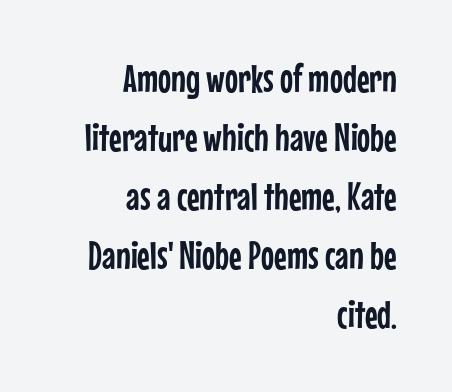
Q: Is the text italic (slanted)? A: No, it is upright.
Q: Is the typeface a serif or a sans-serif typeface? A: Sans-serif.
Q: Is the text underlined? A: No.
Q: How is the paragraph aligned? A: Right-aligned.
Q: Is the spacing between letters normal or unusually wide? A: Normal.
Q: Is the spacing between lines tight, normal or loose? A: Normal.
Q: Width (condensed, normal, or wide)? A: Condensed.
Q: Stroke contrast? A: Low.
Q: x-height? A: Medium.
Q: Monospaced? A: No.
